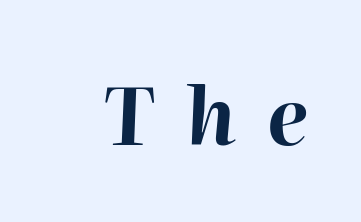
Q: Is the text bold? A: Yes.
Q: Is the text italic (slanted)? A: Yes, it leans right by about 2 degrees.
Q: Is the text underlined? A: No.
Q: Is the spacing between letters normal or unusually wide? A: Unusually wide.
Q: Width (condensed, normal, or wide)? A: Normal.
Q: Stroke contrast? A: High.
Q: x-height? A: Medium.
Q: Monospaced? A: No.
